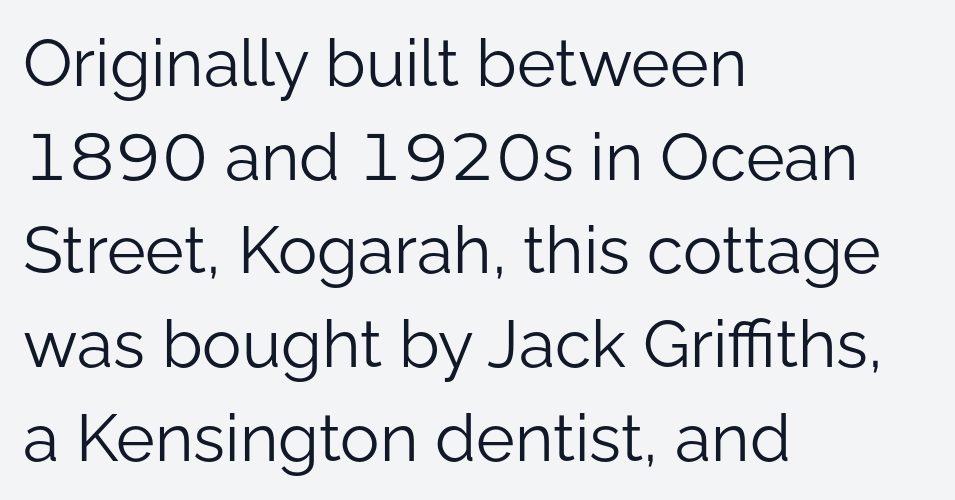
{"serif": "no", "italic": "no", "bold": "no", "weight": "light", "width": "normal", "stroke_contrast": "low", "x_height": "medium", "monospaced": "no", "underline": "no", "align": "left", "line_spacing": "normal", "line_spacing_ratio": 1.42, "letter_spacing": "normal", "letter_spacing_em": 0.0, "glyph_px": 66}
